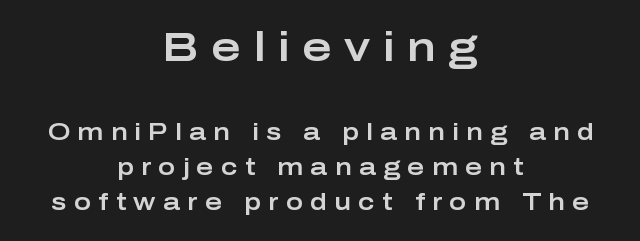
The image shows 40 px wide sans-serif type, upright; set centered, normal line spacing (1.54x), unusually wide letter spacing (+0.32 em), not underlined; the first (top) block is 1.74x larger; low stroke contrast and a medium x-height.
